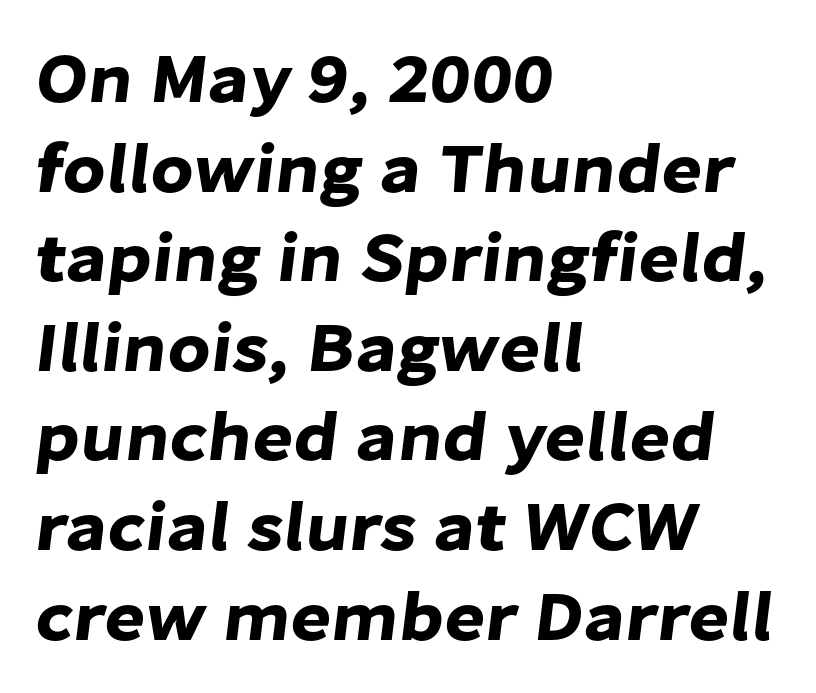
The image shows 70 px sans-serif type; set left-aligned, normal line spacing (1.28x), normal letter spacing, not underlined; low stroke contrast and a medium x-height.
